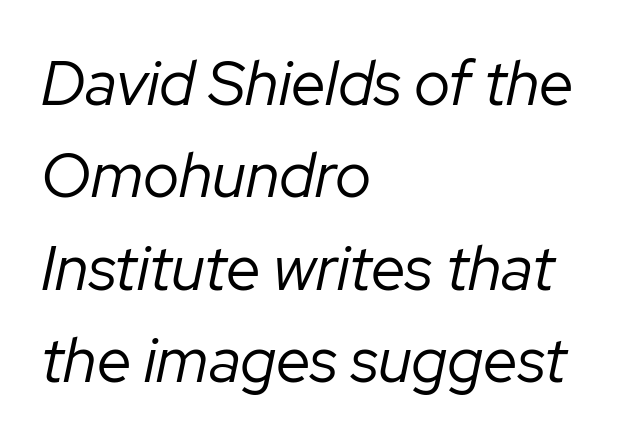
{"italic": "yes", "lean": "right", "slant_degrees": 12, "bold": "no", "weight": "regular", "width": "normal", "stroke_contrast": "low", "x_height": "medium", "monospaced": "no", "underline": "no", "align": "left", "line_spacing": "normal", "line_spacing_ratio": 1.49, "letter_spacing": "normal", "letter_spacing_em": 0.0, "glyph_px": 62}
